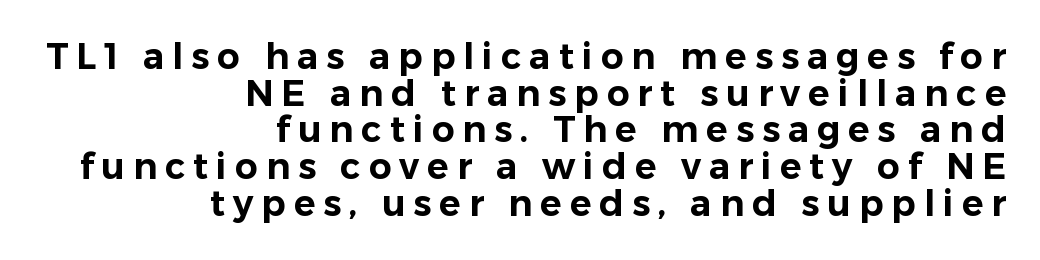
These lines stack with their right ends in a neat column. Varying glyph widths throughout — classic text-font behaviour. Clear beneath every line of the passage. Display-style spreading of the glyphs; the letterfit is very open. Cramped leading. It's the straight-up-and-down kind of type.
